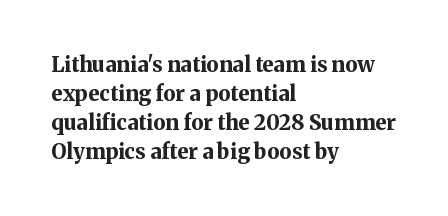
The lines are quadded left. These lines keep a tight, regular rhythm from letter to letter. The gap between lines stays unmarked. It's the straight-up-and-down kind of type. The rendering uses a moderate line-height, typical for paragraphs. Pretty heavy lettering here — definitely bold.
